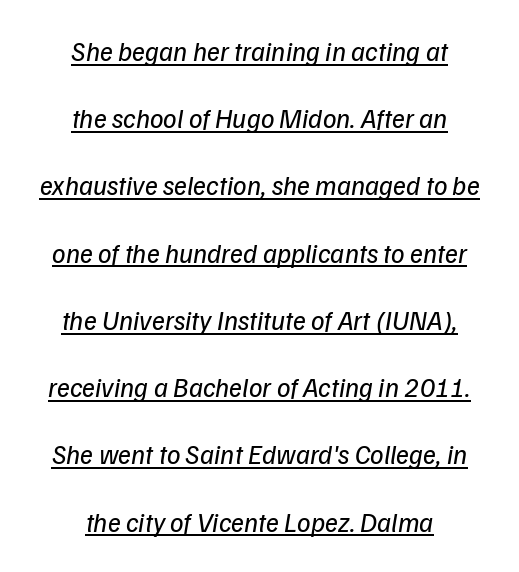
{"bold": "no", "underline": "yes", "align": "center", "line_spacing": "loose", "line_spacing_ratio": 2.49, "letter_spacing": "normal", "letter_spacing_em": 0.0, "glyph_px": 27}
